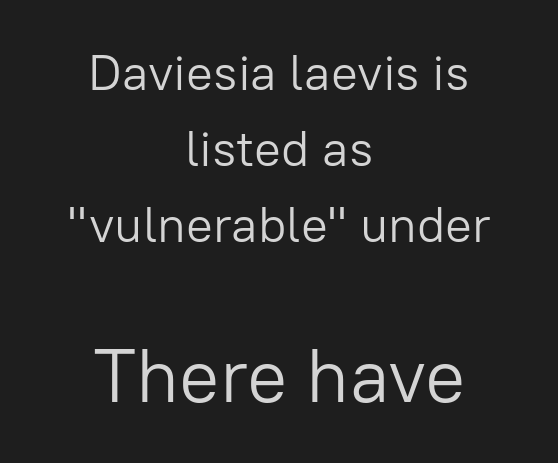
The image shows 75 px light sans-serif type, upright; set centered, normal line spacing (1.52x), normal letter spacing, not underlined; the second (bottom) block is 1.5x larger; low stroke contrast and a medium x-height.
